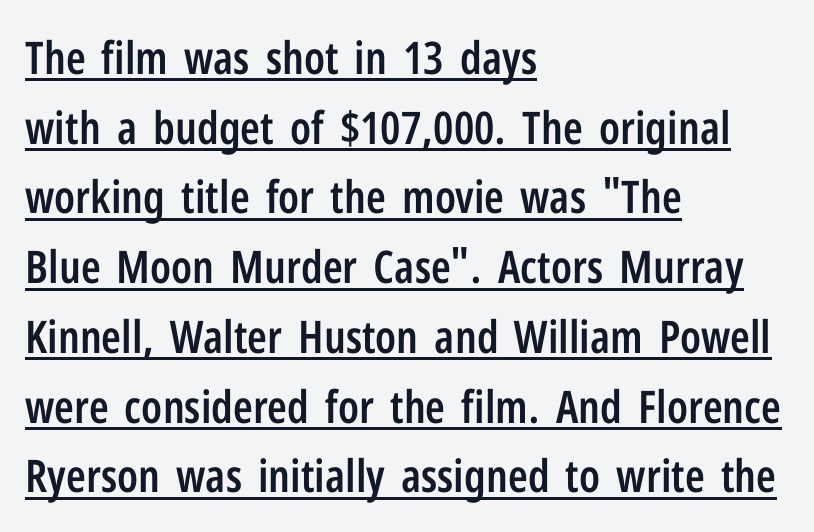
The image shows 45 px semibold, condensed sans-serif type, upright; set left-aligned, normal line spacing (1.55x), normal letter spacing, underlined; low stroke contrast and a medium x-height.
